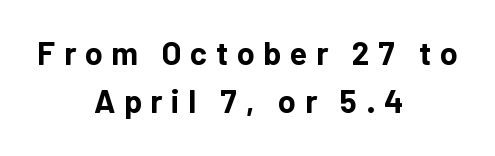
The image shows 32 px bold sans-serif type, upright; set centered, normal line spacing (1.49x), unusually wide letter spacing (+0.27 em), not underlined; low stroke contrast and a medium x-height.
